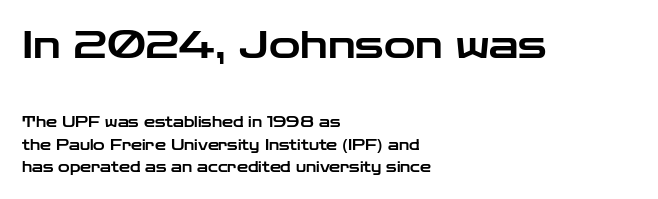
The image shows 38 px wide sans-serif type, upright; set left-aligned, normal line spacing (1.6x), normal letter spacing, not underlined; the first (top) block is 2.71x larger; low stroke contrast and a medium x-height.
